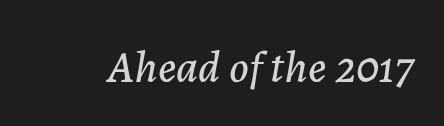
The passage shown is typed in a proportional face where columns would drift. The letterforms sit shoulder to shoulder at normal distance. A clean baseline with only descenders dipping below it. These lines were composed using italics.
